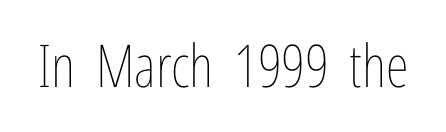
Q: Is the text bold? A: No.
Q: Is the text italic (slanted)? A: No, it is upright.
Q: Is the text underlined? A: No.
Q: Is the spacing between letters normal or unusually wide? A: Normal.
Q: Width (condensed, normal, or wide)? A: Condensed.
Q: Stroke contrast? A: Low.
Q: x-height? A: Medium.
Q: Monospaced? A: No.
